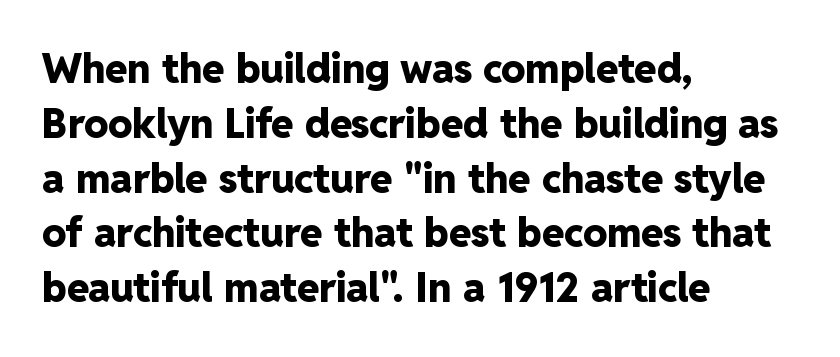
The image shows 40 px heavy sans-serif type, upright; set left-aligned, normal line spacing (1.37x), normal letter spacing, not underlined; low stroke contrast and a medium x-height.
